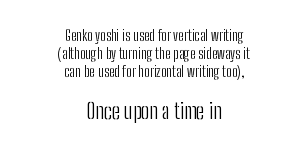
The setting favours the middle, as headings and verse often do. Italic: no, the glyphs are upright roman. Glance below the letters and you will spot only blank space. The face looks like a standard text weight, possibly lighter.
